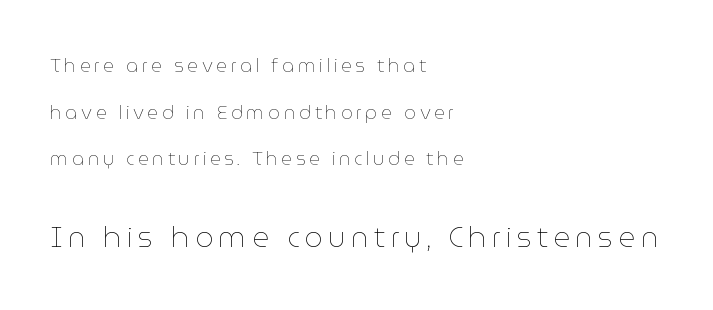
Q: Is the text bold? A: No.
Q: Is the text italic (slanted)? A: No, it is upright.
Q: Is the text underlined? A: No.
Q: How is the paragraph aligned? A: Left-aligned.
Q: Is the spacing between lines tight, normal or loose? A: Loose.
Q: Which block of text is set in a larger size, the first (top) or the second (bottom)? A: The second (bottom) one.
Q: Width (condensed, normal, or wide)? A: Normal.
Q: Stroke contrast? A: Low.
Q: x-height? A: Medium.
Q: Monospaced? A: No.
